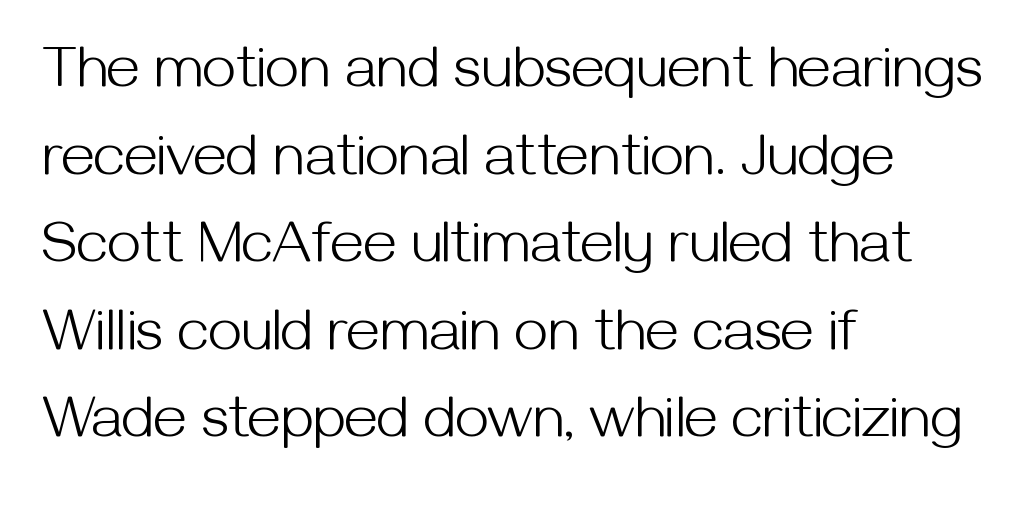
{"serif": "no", "italic": "no", "bold": "no", "weight": "light", "width": "normal", "stroke_contrast": "medium", "x_height": "medium", "monospaced": "no", "underline": "no", "align": "left", "line_spacing": "normal", "line_spacing_ratio": 1.46, "letter_spacing": "normal", "letter_spacing_em": 0.0, "glyph_px": 60}
